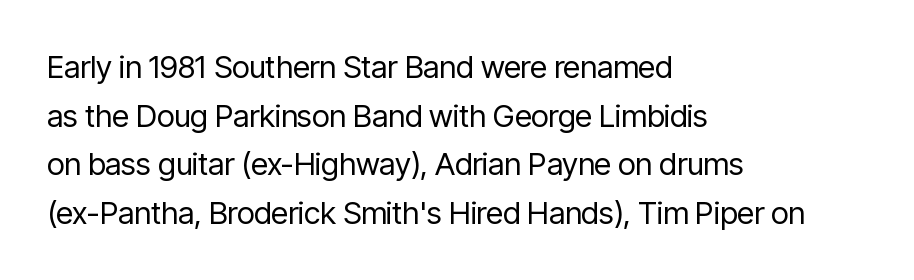
Q: Is the text bold? A: No.
Q: Is the text italic (slanted)? A: No, it is upright.
Q: Is the typeface a serif or a sans-serif typeface? A: Sans-serif.
Q: Is the text underlined? A: No.
Q: How is the paragraph aligned? A: Left-aligned.
Q: Is the spacing between letters normal or unusually wide? A: Normal.
Q: Is the spacing between lines tight, normal or loose? A: Normal.
Q: Width (condensed, normal, or wide)? A: Condensed.
Q: Stroke contrast? A: Low.
Q: x-height? A: Medium.
Q: Monospaced? A: No.
